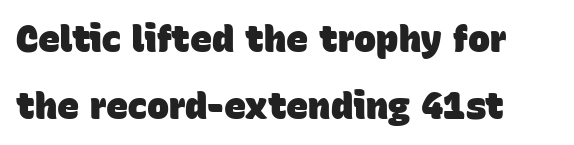
The image shows 37 px heavy sans-serif type; set left-aligned, line spacing 1.81x, normal letter spacing, not underlined; low stroke contrast and a large x-height.
